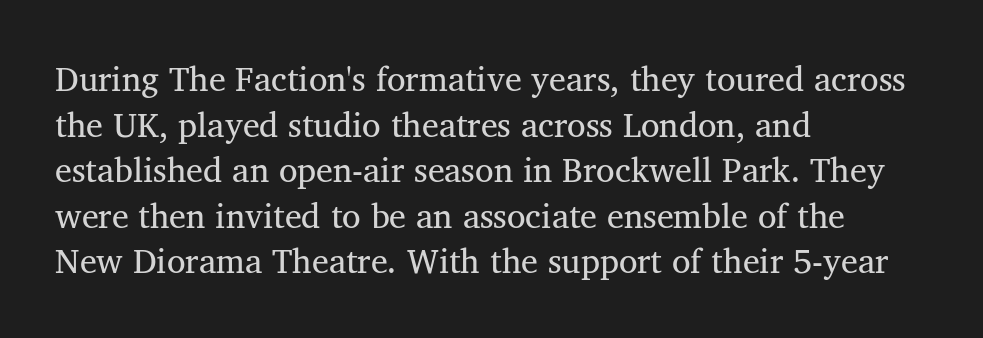
The image shows 34 px regular-weight serif type, upright; set left-aligned, normal line spacing (1.34x), normal letter spacing, not underlined; medium stroke contrast and a medium x-height.
